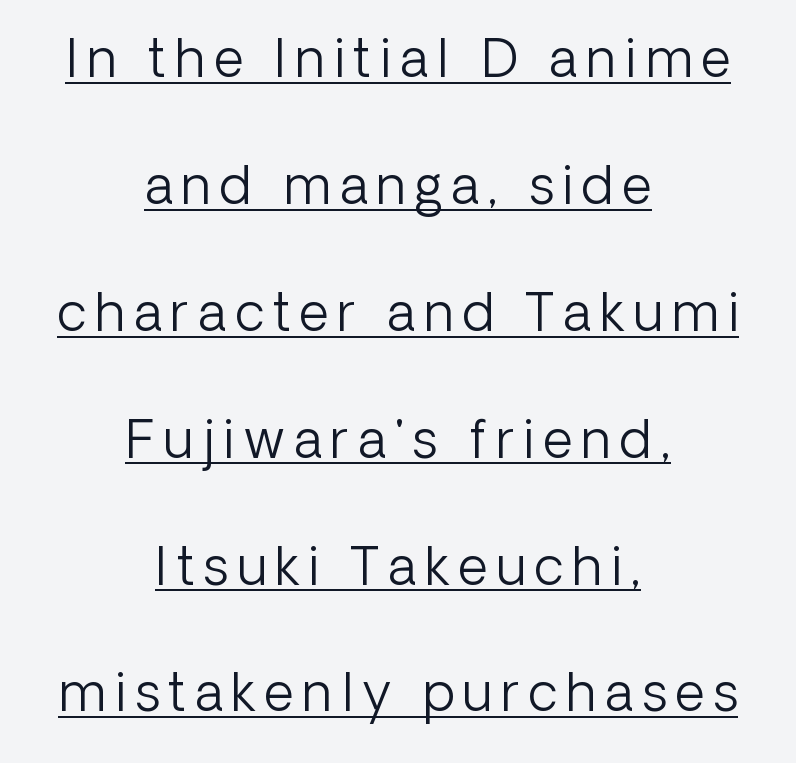
This sample has the flowing, uneven cadence of proportional lettering. Designer's note — italics off, roman on. The rendering positions every line midway between the sides. This rendering employs a face without finishing strokes, i.e., a sans-serif. Underline: present. Unbolded letterforms with no extra heft.
